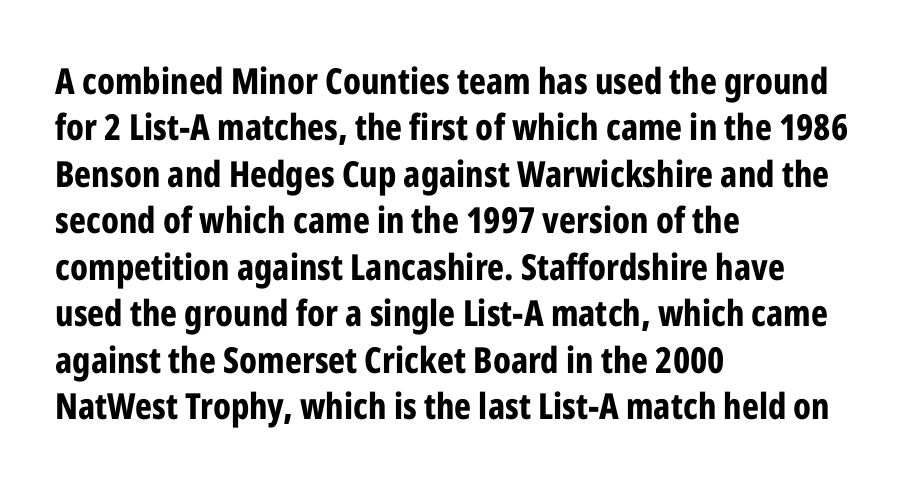
Q: Is the text bold? A: Yes.
Q: Is the text italic (slanted)? A: No, it is upright.
Q: Is the typeface a serif or a sans-serif typeface? A: Sans-serif.
Q: Is the text underlined? A: No.
Q: How is the paragraph aligned? A: Left-aligned.
Q: Is the spacing between letters normal or unusually wide? A: Normal.
Q: Is the spacing between lines tight, normal or loose? A: Normal.
Q: Width (condensed, normal, or wide)? A: Condensed.
Q: Stroke contrast? A: Low.
Q: x-height? A: Medium.
Q: Monospaced? A: No.
